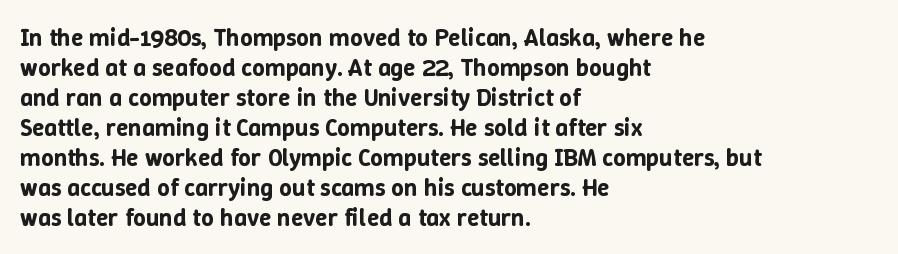
Q: Is the text italic (slanted)? A: No, it is upright.
Q: Is the text underlined? A: No.
Q: How is the paragraph aligned? A: Left-aligned.
Q: Is the spacing between letters normal or unusually wide? A: Normal.
